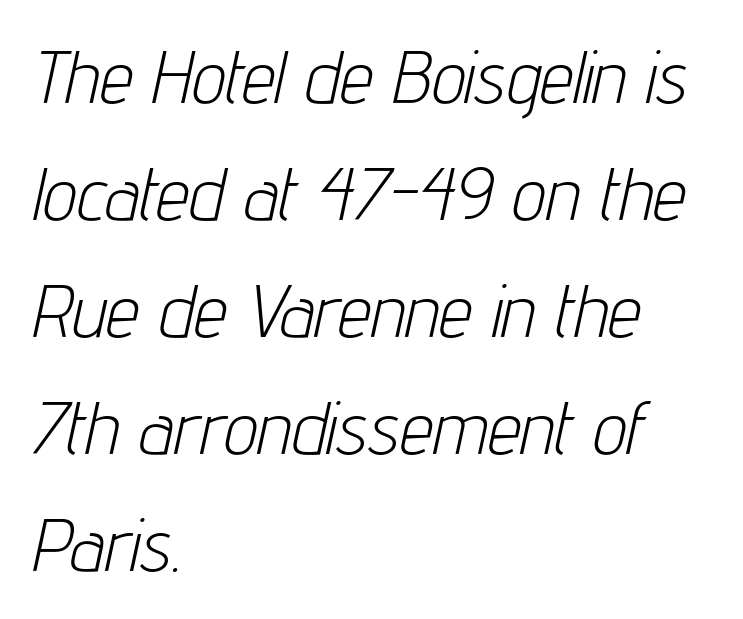
Q: Is the text bold? A: No.
Q: Is the text italic (slanted)? A: Yes, it leans right by about 12 degrees.
Q: Is the text underlined? A: No.
Q: How is the paragraph aligned? A: Left-aligned.
Q: Is the spacing between letters normal or unusually wide? A: Normal.
Q: Is the spacing between lines tight, normal or loose? A: Normal.
Q: Width (condensed, normal, or wide)? A: Condensed.
Q: Stroke contrast? A: Low.
Q: x-height? A: Medium.
Q: Monospaced? A: No.
